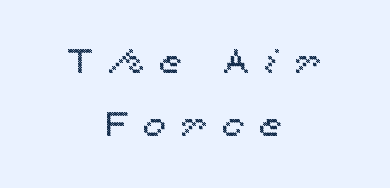
{"width": "wide", "x_height": "medium", "monospaced": "no", "underline": "no", "align": "center", "line_spacing_ratio": 1.84, "letter_spacing": "wide", "letter_spacing_em": 0.43, "glyph_px": 34}
